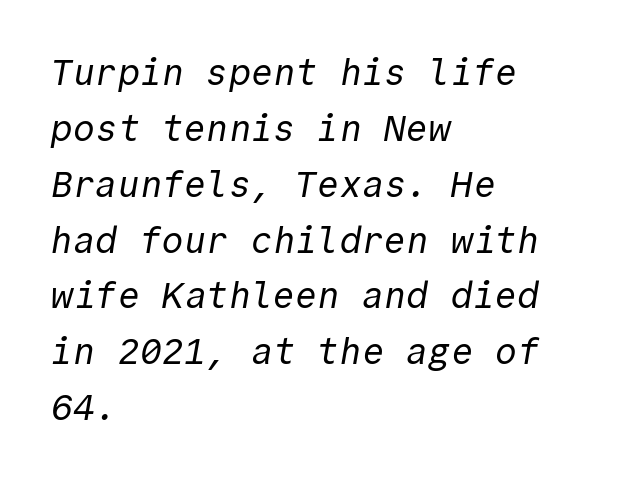
{"serif": "no", "bold": "no", "weight": "regular", "width": "normal", "x_height": "medium", "monospaced": "yes", "underline": "no", "align": "left", "line_spacing": "normal", "line_spacing_ratio": 1.51, "letter_spacing": "normal", "letter_spacing_em": 0.0, "glyph_px": 37}
